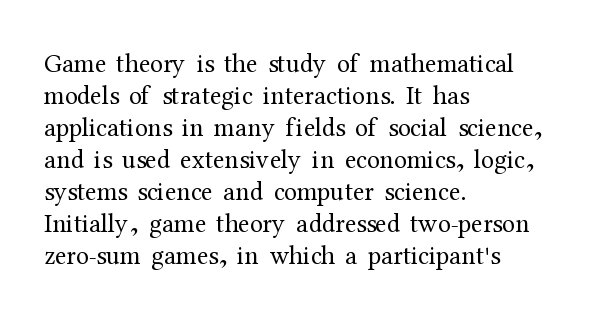
{"italic": "no", "bold": "no", "underline": "no", "align": "left", "line_spacing_ratio": 1.23, "letter_spacing": "normal", "letter_spacing_em": 0.0, "glyph_px": 26}
